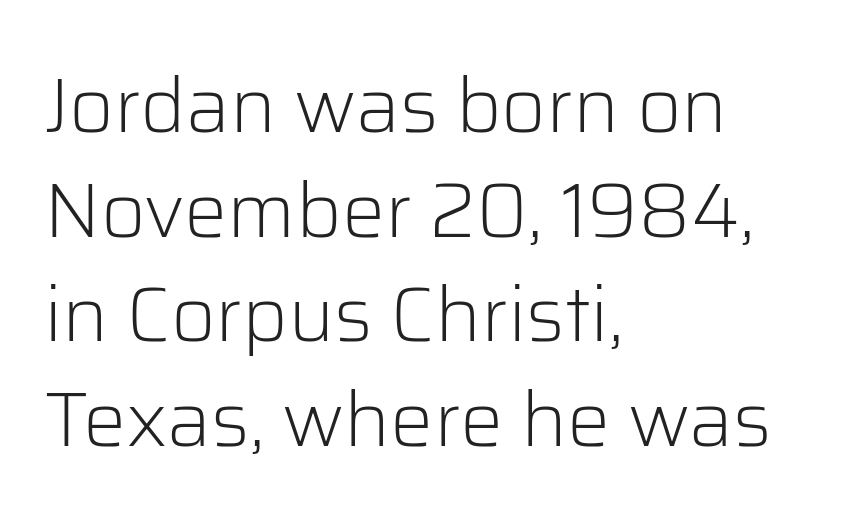
You can tell it's not italic because the verticals are truly vertical. Each new line begins a customary step beneath the previous one. The lines are quadded left. Descenders are the only things crossing below the line.
